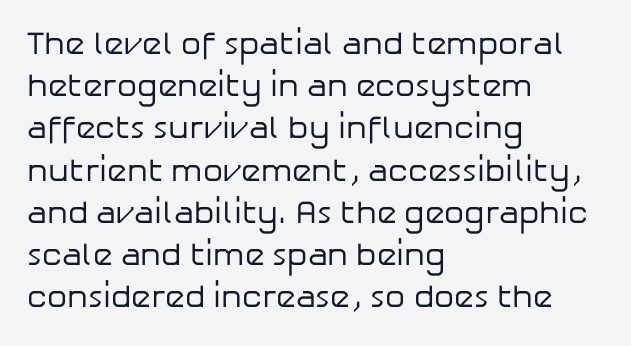
Q: Is the text bold? A: No.
Q: Is the text italic (slanted)? A: No, it is upright.
Q: Is the typeface a serif or a sans-serif typeface? A: Sans-serif.
Q: Is the text underlined? A: No.
Q: How is the paragraph aligned? A: Left-aligned.
Q: Is the spacing between letters normal or unusually wide? A: Normal.
Q: Is the spacing between lines tight, normal or loose? A: Normal.
Q: Width (condensed, normal, or wide)? A: Normal.
Q: Stroke contrast? A: Low.
Q: x-height? A: Medium.
Q: Monospaced? A: No.
